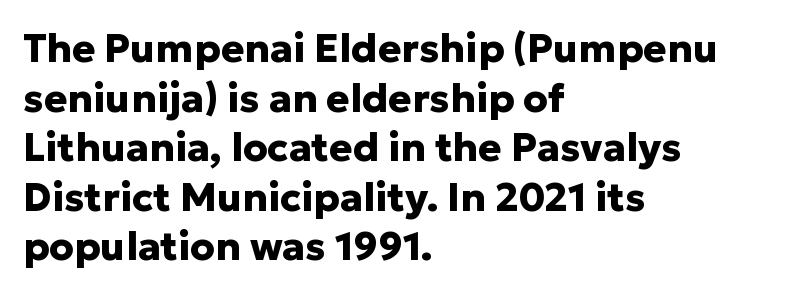
The image shows 39 px heavy sans-serif type, upright; set left-aligned, normal line spacing (1.27x), normal letter spacing, not underlined; low stroke contrast and a medium x-height.
